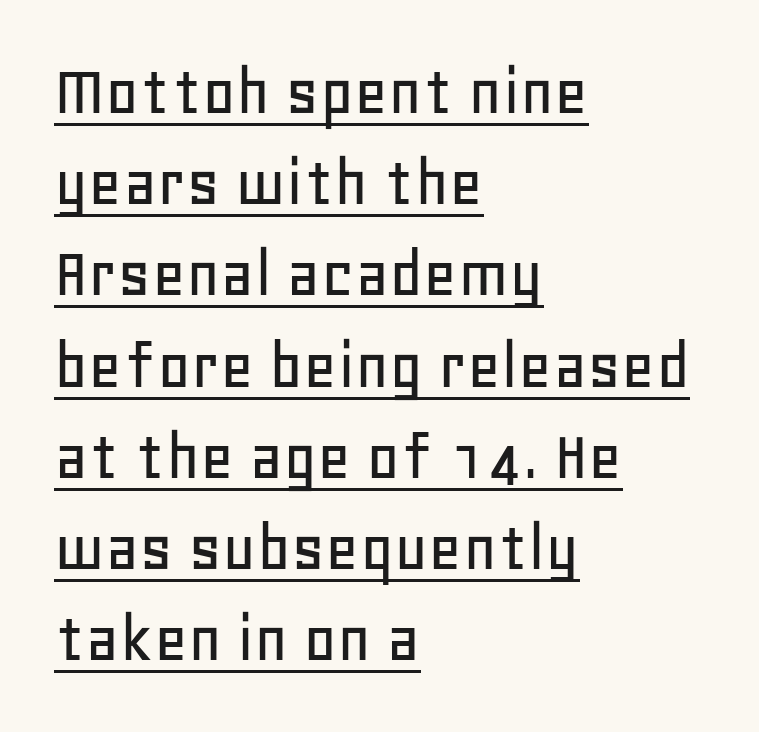
The image shows 73 px sans-serif type, upright; set left-aligned, normal line spacing (1.25x), normal letter spacing, underlined; low stroke contrast and a large x-height.
